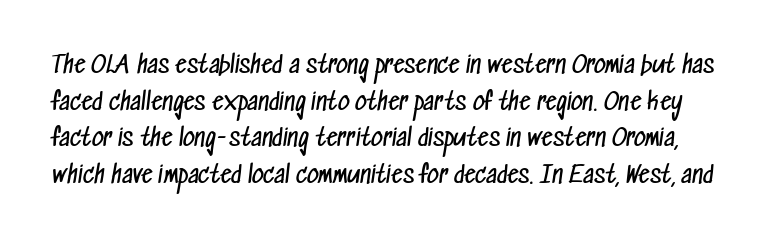
{"bold": "no", "underline": "no", "line_spacing": "normal", "line_spacing_ratio": 1.59, "letter_spacing": "normal", "letter_spacing_em": 0.0, "glyph_px": 23}
